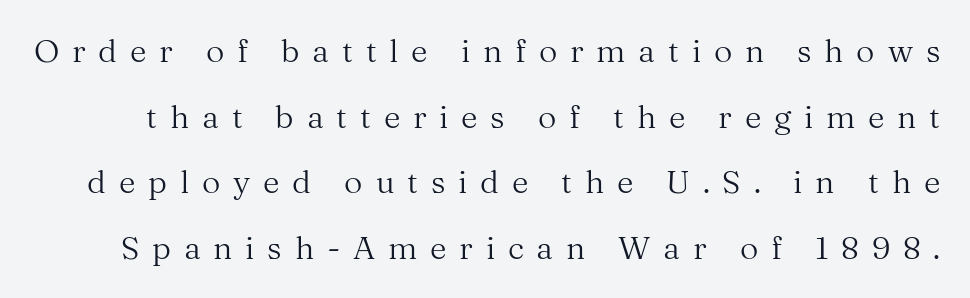
{"serif": "yes", "italic": "no", "bold": "no", "weight": "regular", "width": "normal", "stroke_contrast": "medium", "x_height": "medium", "monospaced": "no", "underline": "no", "line_spacing": "loose", "line_spacing_ratio": 2.05, "letter_spacing": "wide", "letter_spacing_em": 0.4, "glyph_px": 32}
